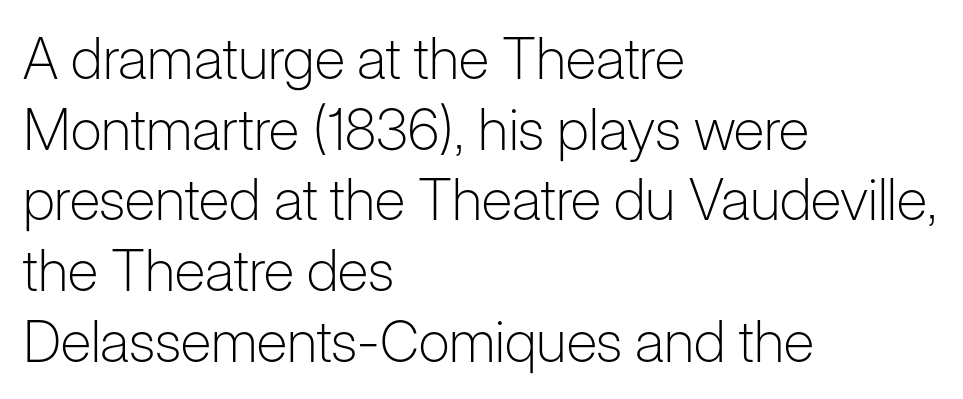
{"serif": "no", "italic": "no", "bold": "no", "weight": "light", "width": "normal", "stroke_contrast": "low", "x_height": "medium", "monospaced": "no", "underline": "no", "align": "left", "line_spacing_ratio": 1.24, "letter_spacing": "normal", "letter_spacing_em": 0.0, "glyph_px": 57}
